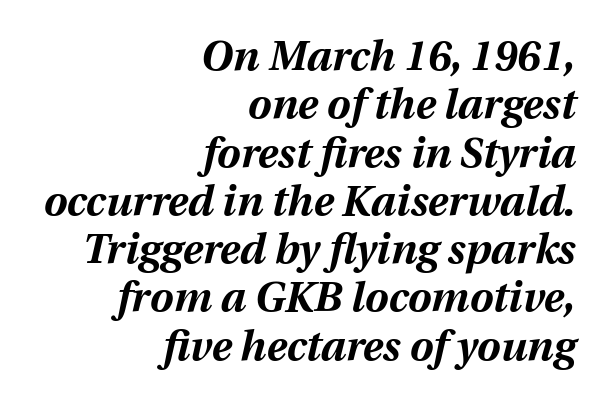
{"italic": "yes", "lean": "right", "slant_degrees": 12, "bold": "yes", "weight": "bold", "width": "normal", "stroke_contrast": "medium", "x_height": "medium", "monospaced": "no", "underline": "no", "align": "right", "line_spacing": "tight", "line_spacing_ratio": 1.15, "letter_spacing": "normal", "letter_spacing_em": 0.0, "glyph_px": 42}
